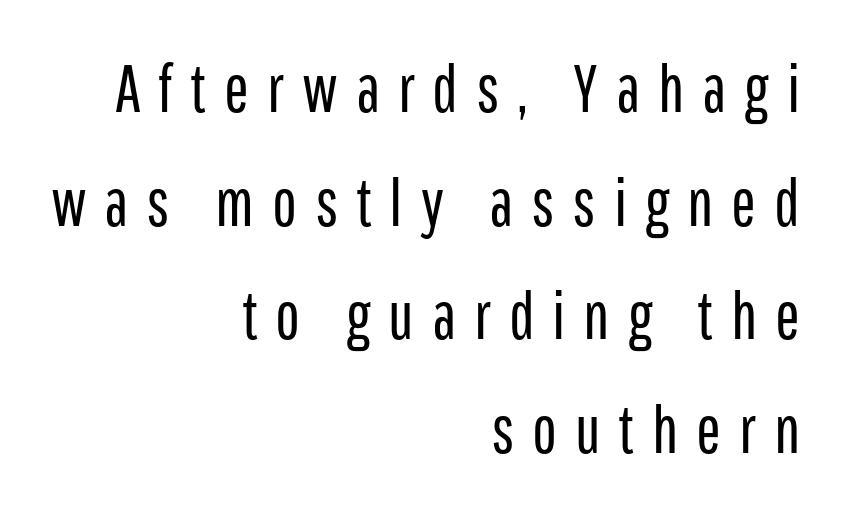
{"serif": "no", "italic": "no", "bold": "no", "weight": "regular", "width": "condensed", "stroke_contrast": "low", "x_height": "medium", "monospaced": "no", "underline": "no", "align": "right", "line_spacing_ratio": 1.72, "letter_spacing": "wide", "letter_spacing_em": 0.27, "glyph_px": 66}
